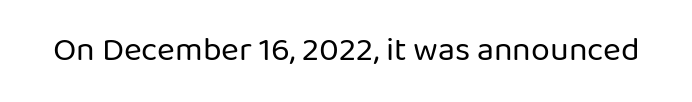
The rendering keeps characters at their native spacing. Serif or sans? Sans — the stroke terminals are bare. Heaviness? Minimal to ordinary, like unemphasized prose. This sample uses an upright cut, with every glyph sitting square on the baseline. Proportional: the letters do not fall into vertical columns. Glance below the letters and you will spot only blank space.
